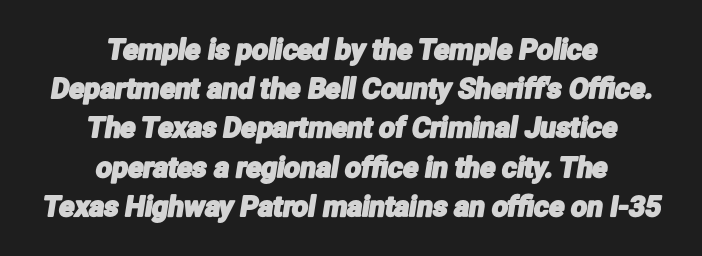
Check the space under the baseline: it is left empty. The setting favours the middle, as headings and verse often do. The leading is moderate, giving the passage an even texture. Note the varied advance widths — an 'i' is clearly narrower than an 'm'. Nothing unusual about the tracking: characters are spaced as the font intends.
